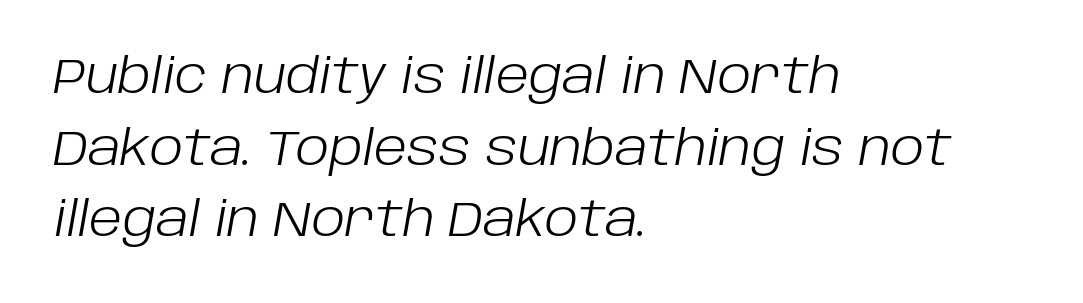
Q: Is the text bold? A: No.
Q: Is the text italic (slanted)? A: Yes, it leans right by about 10 degrees.
Q: Is the text underlined? A: No.
Q: How is the paragraph aligned? A: Left-aligned.
Q: Is the spacing between letters normal or unusually wide? A: Normal.
Q: Is the spacing between lines tight, normal or loose? A: Normal.
Q: Width (condensed, normal, or wide)? A: Normal.
Q: Stroke contrast? A: Low.
Q: x-height? A: Large.
Q: Monospaced? A: No.
